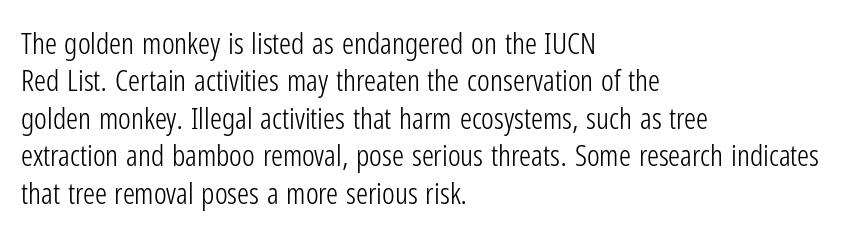
Q: Is the text bold? A: No.
Q: Is the text italic (slanted)? A: No, it is upright.
Q: Is the typeface a serif or a sans-serif typeface? A: Sans-serif.
Q: Is the text underlined? A: No.
Q: How is the paragraph aligned? A: Left-aligned.
Q: Is the spacing between letters normal or unusually wide? A: Normal.
Q: Is the spacing between lines tight, normal or loose? A: Normal.
Q: Width (condensed, normal, or wide)? A: Condensed.
Q: Stroke contrast? A: Low.
Q: x-height? A: Medium.
Q: Monospaced? A: No.
